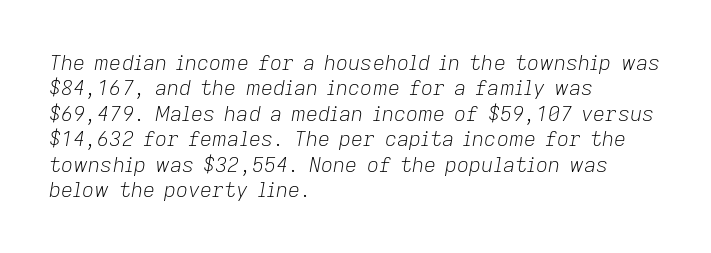
The image shows 21 px text type, italic (leaning right); set left-aligned, line spacing 1.21x, normal letter spacing, not underlined.
